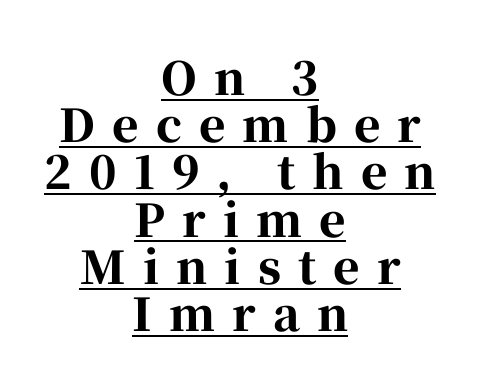
{"serif": "yes", "italic": "no", "bold": "yes", "weight": "bold", "width": "normal", "stroke_contrast": "high", "x_height": "medium", "monospaced": "no", "underline": "yes", "align": "center", "line_spacing": "tight", "line_spacing_ratio": 1.05, "letter_spacing": "wide", "letter_spacing_em": 0.38, "glyph_px": 45}
